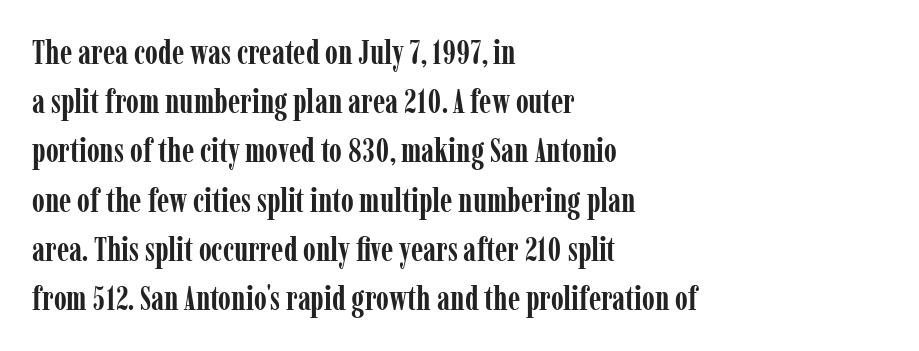
The font's upright variant was chosen for this text. Classification — serif. Vertically, the passage feels balanced, rows spaced as you'd expect. Words float on clear page, feet unadorned. Does the weight exceed regular? Yes, all the way to bold. You could not count columns in this text — the font is proportionally spaced.
